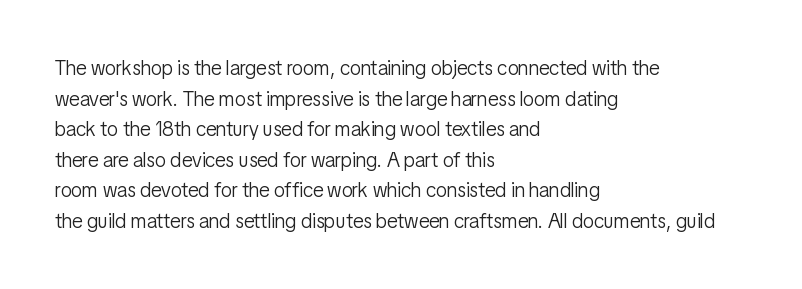
The image shows 20 px text type, upright; set left-aligned, normal line spacing (1.53x), normal letter spacing, not underlined.
